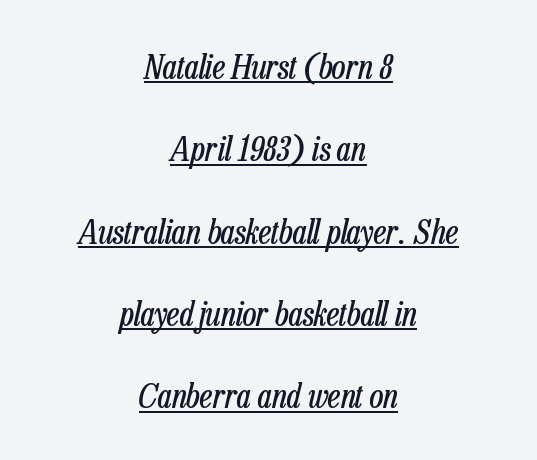
The image shows 34 px regular-weight, condensed type, italic (leaning right); set centered, loose line spacing (2.42x), normal letter spacing, underlined; low stroke contrast and a medium x-height.
